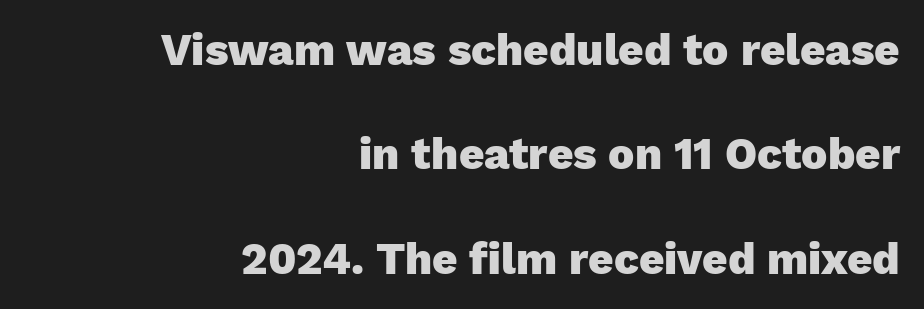
The image shows 44 px heavy sans-serif type, upright; set right-aligned, loose line spacing (2.37x), normal letter spacing, not underlined; low stroke contrast and a medium x-height.
